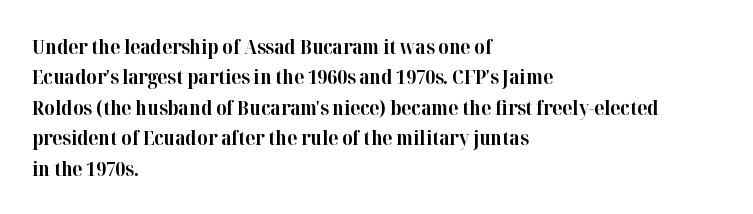
Heavy, bold letterforms. The rendering anchors every line to the left-hand side. The line-height multiplier appears to be the usual default. Style check: upright. There is no visible air inserted between adjacent glyphs. Descenders hang freely into open space.
